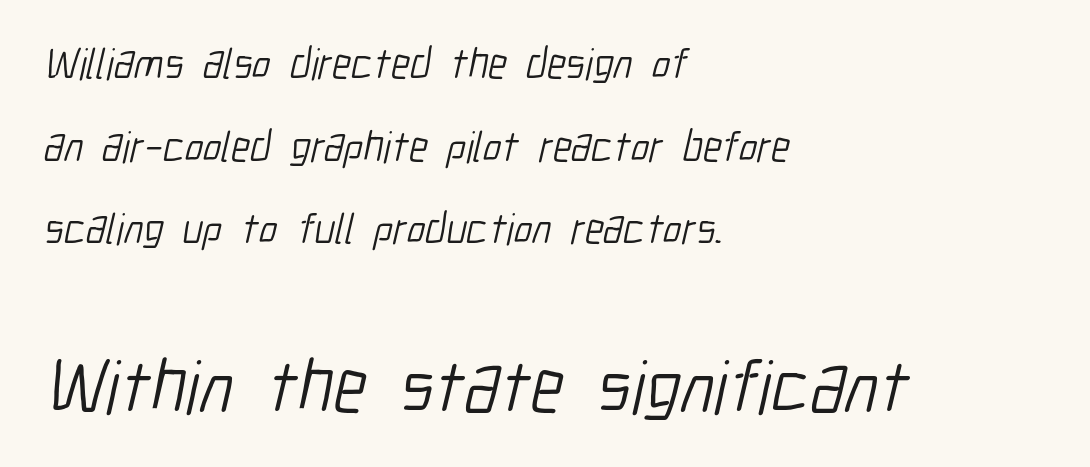
{"serif": "no", "bold": "no", "weight": "light", "width": "condensed", "stroke_contrast": "low", "x_height": "medium", "monospaced": "no", "underline": "no", "align": "left", "line_spacing": "loose", "line_spacing_ratio": 1.92, "letter_spacing": "normal", "letter_spacing_em": 0.0, "larger_block": "second", "size_ratio": 1.74, "glyph_px": 75}
